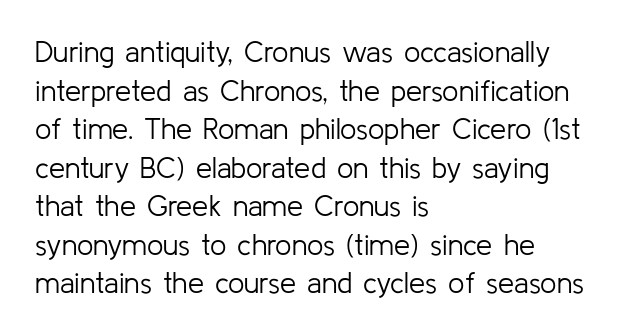
Q: Is the text bold? A: No.
Q: Is the text italic (slanted)? A: No, it is upright.
Q: Is the typeface a serif or a sans-serif typeface? A: Sans-serif.
Q: Is the text underlined? A: No.
Q: How is the paragraph aligned? A: Left-aligned.
Q: Is the spacing between letters normal or unusually wide? A: Normal.
Q: Is the spacing between lines tight, normal or loose? A: Normal.
Q: Width (condensed, normal, or wide)? A: Normal.
Q: Stroke contrast? A: Low.
Q: x-height? A: Medium.
Q: Monospaced? A: No.
